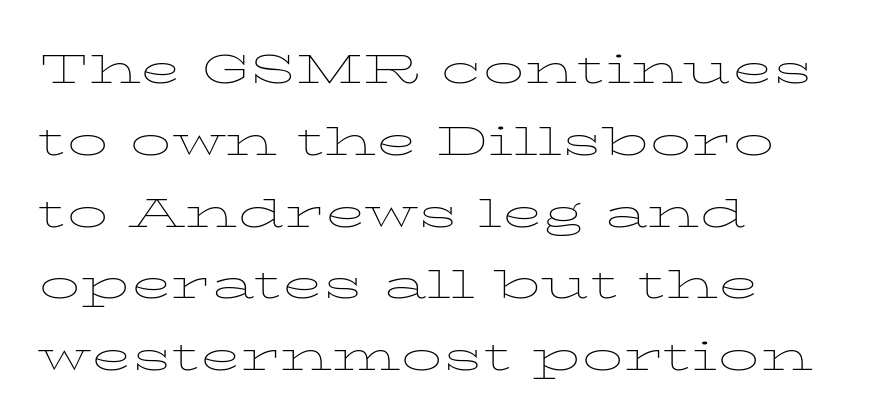
The image shows 54 px thin, wide type, upright; set left-aligned, normal line spacing (1.33x), normal letter spacing, not underlined; low stroke contrast and a medium x-height.
